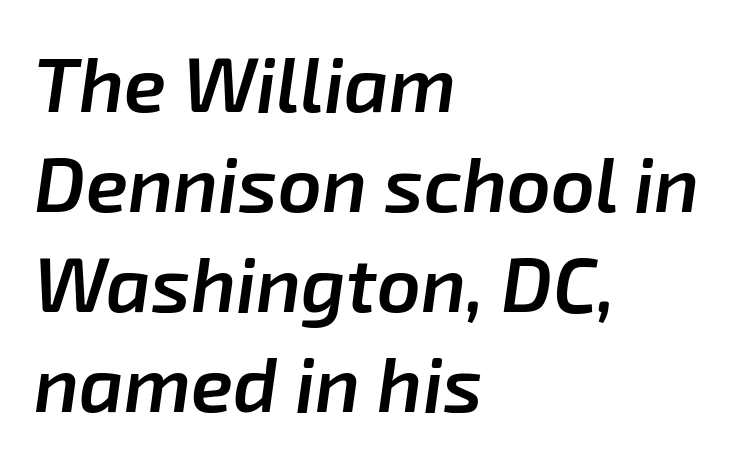
Q: Is the text bold? A: Semi-bold.
Q: Is the text italic (slanted)? A: Yes, it leans right by about 8 degrees.
Q: Is the text underlined? A: No.
Q: How is the paragraph aligned? A: Left-aligned.
Q: Is the spacing between letters normal or unusually wide? A: Normal.
Q: Is the spacing between lines tight, normal or loose? A: Normal.
Q: Width (condensed, normal, or wide)? A: Normal.
Q: Stroke contrast? A: Low.
Q: x-height? A: Medium.
Q: Monospaced? A: No.
